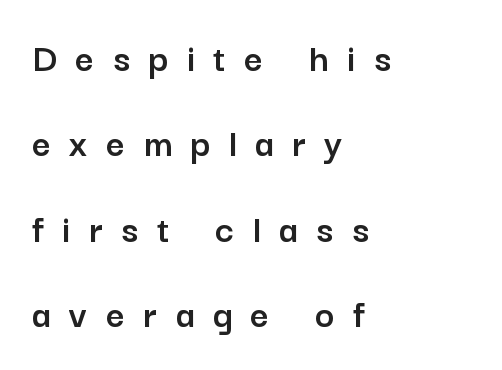
Q: Is the text italic (slanted)? A: No, it is upright.
Q: Is the typeface a serif or a sans-serif typeface? A: Sans-serif.
Q: Is the text underlined? A: No.
Q: How is the paragraph aligned? A: Left-aligned.
Q: Is the spacing between letters normal or unusually wide? A: Unusually wide.
Q: Is the spacing between lines tight, normal or loose? A: Loose.
Q: Width (condensed, normal, or wide)? A: Normal.
Q: Stroke contrast? A: Low.
Q: x-height? A: Medium.
Q: Monospaced? A: No.
